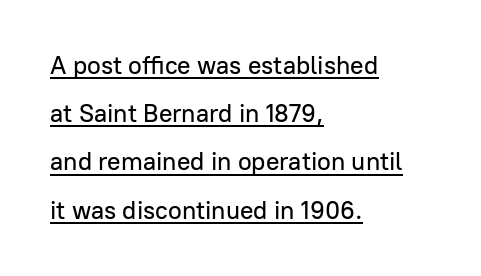
Q: Is the text italic (slanted)? A: No, it is upright.
Q: Is the text underlined? A: Yes.
Q: How is the paragraph aligned? A: Left-aligned.
Q: Is the spacing between letters normal or unusually wide? A: Normal.
Q: Is the spacing between lines tight, normal or loose? A: Loose.
